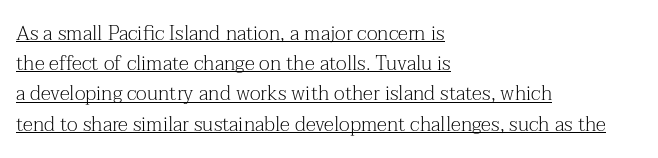
The axis of the letterforms is exactly vertical. The lines in this sample share a left origin and differ only in where they stop. Emphasis is given by a line drawn under the lettering. The horizontal fit of the characters is conventional and even.
